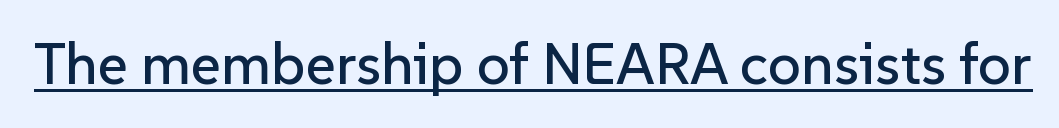
Q: Is the text italic (slanted)? A: No, it is upright.
Q: Is the typeface a serif or a sans-serif typeface? A: Sans-serif.
Q: Is the text underlined? A: Yes.
Q: Is the spacing between letters normal or unusually wide? A: Normal.
Q: Width (condensed, normal, or wide)? A: Normal.
Q: Stroke contrast? A: Low.
Q: x-height? A: Medium.
Q: Monospaced? A: No.
